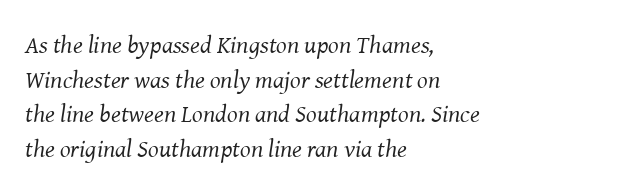
Q: Is the text bold? A: No.
Q: Is the text italic (slanted)? A: Yes, it leans right by about 8 degrees.
Q: Is the text underlined? A: No.
Q: How is the paragraph aligned? A: Left-aligned.
Q: Is the spacing between letters normal or unusually wide? A: Normal.
Q: Is the spacing between lines tight, normal or loose? A: Normal.
